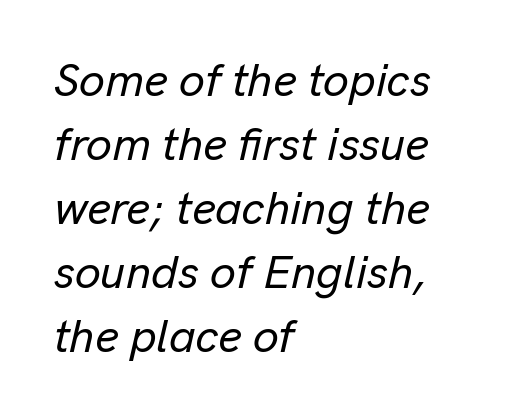
Q: Is the text italic (slanted)? A: Yes, it leans right by about 13 degrees.
Q: Is the text underlined? A: No.
Q: How is the paragraph aligned? A: Left-aligned.
Q: Is the spacing between letters normal or unusually wide? A: Normal.
Q: Is the spacing between lines tight, normal or loose? A: Normal.
Q: Width (condensed, normal, or wide)? A: Normal.
Q: Stroke contrast? A: Low.
Q: x-height? A: Medium.
Q: Monospaced? A: No.
